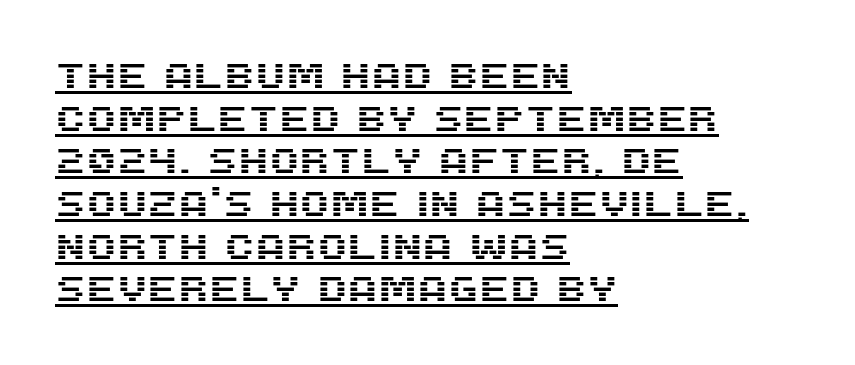
The image shows 35 px sans-serif type, upright; set left-aligned, line spacing 1.22x, normal letter spacing, underlined; medium stroke contrast and a large x-height.
